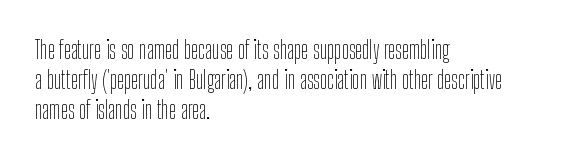
Q: Is the text bold? A: No.
Q: Is the text italic (slanted)? A: No, it is upright.
Q: Is the text underlined? A: No.
Q: How is the paragraph aligned? A: Left-aligned.
Q: Is the spacing between letters normal or unusually wide? A: Normal.
Q: Is the spacing between lines tight, normal or loose? A: Normal.
